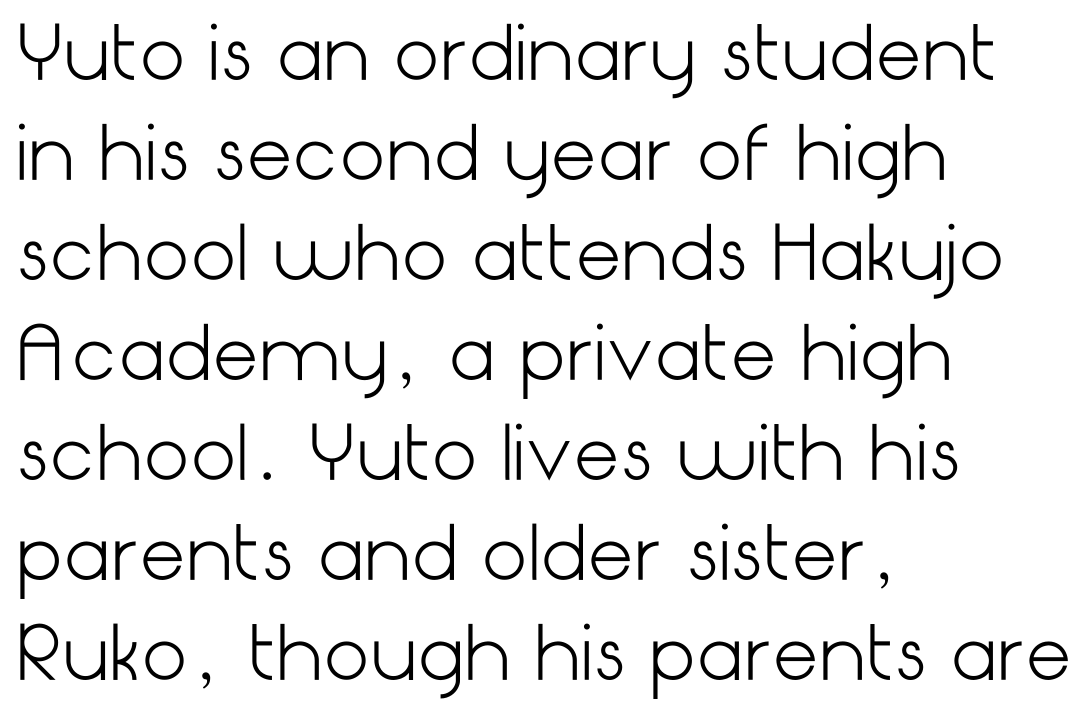
How would I describe the line gaps? Plain and ordinary. Spacing between characters is what you'd get straight out of the box. Each row of text sits above clean, open space. Check where the strokes stop: nothing finishes them off — pure sans.
